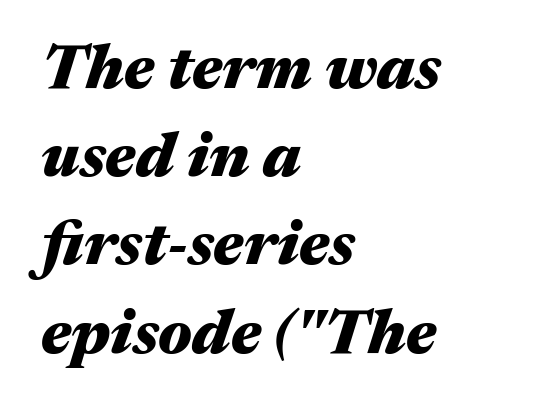
{"italic": "yes", "lean": "right", "slant_degrees": 17, "bold": "yes", "weight": "heavy", "width": "wide", "stroke_contrast": "medium", "x_height": "medium", "monospaced": "no", "underline": "no", "align": "left", "line_spacing": "normal", "line_spacing_ratio": 1.4, "letter_spacing": "normal", "letter_spacing_em": 0.0, "glyph_px": 63}
